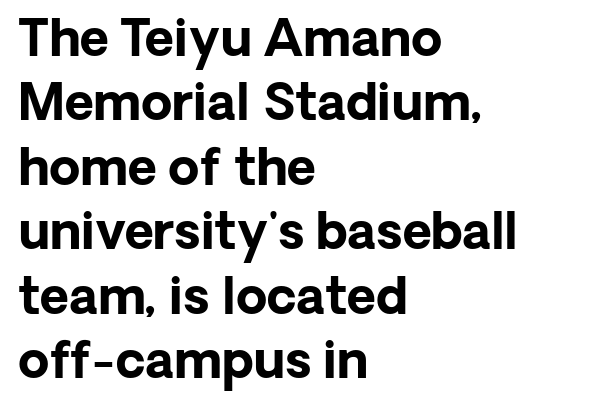
Q: Is the text bold? A: Yes.
Q: Is the text italic (slanted)? A: No, it is upright.
Q: Is the typeface a serif or a sans-serif typeface? A: Sans-serif.
Q: Is the text underlined? A: No.
Q: How is the paragraph aligned? A: Left-aligned.
Q: Is the spacing between letters normal or unusually wide? A: Normal.
Q: Is the spacing between lines tight, normal or loose? A: Normal.
Q: Width (condensed, normal, or wide)? A: Normal.
Q: Stroke contrast? A: Low.
Q: x-height? A: Medium.
Q: Monospaced? A: No.
